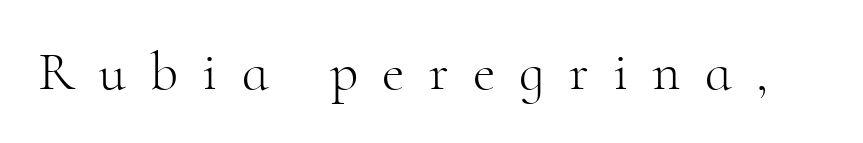
The image shows 55 px light serif type, upright; set unusually wide letter spacing (+0.44 em), not underlined; high stroke contrast and a small x-height.
